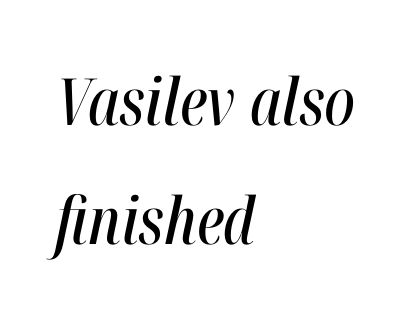
The passage is arranged the way most books set body copy — flush left. The strip under each line holds only bare page. Think of a printed novel: that variable character pitch is what you see here. An italicized treatment has been applied to the whole sample.
